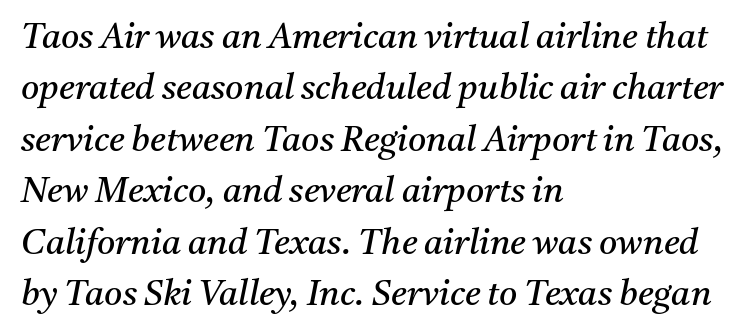
{"serif": "yes", "italic": "yes", "lean": "right", "slant_degrees": 11, "bold": "no", "weight": "regular", "width": "normal", "stroke_contrast": "medium", "x_height": "medium", "monospaced": "no", "underline": "no", "align": "left", "line_spacing": "normal", "line_spacing_ratio": 1.47, "letter_spacing": "normal", "letter_spacing_em": 0.0, "glyph_px": 35}
